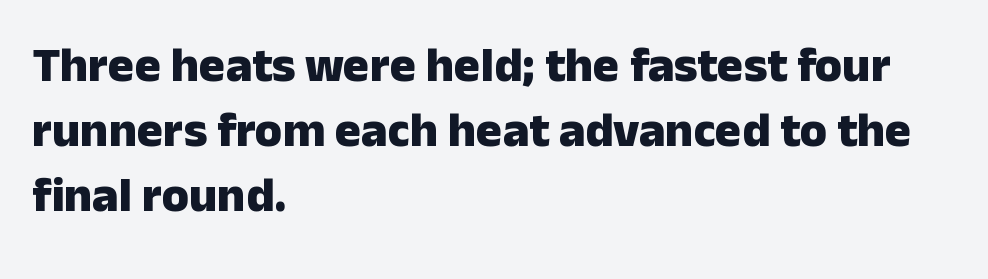
Words appear dense and cohesive because spacing is normal. Summary of vertical rhythm: regular, with standard interline spacing. The rendering shows plain stroke endings on the letterforms — a sans-serif design. Compared with an ordinary text face, these strokes are far heavier — a full bold. These lines are rendered in a variable-pitch font.
